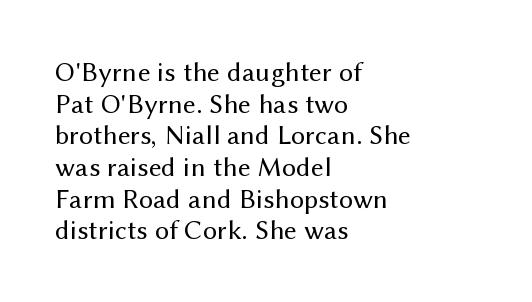
The image shows 28 px regular-weight sans-serif type, upright; set left-aligned, tight line spacing (1.13x), normal letter spacing, not underlined; medium stroke contrast and a medium x-height.
